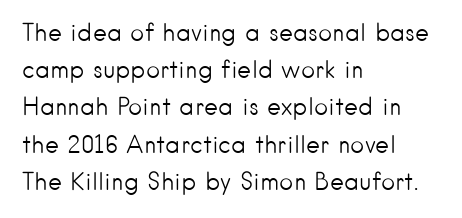
Ordinary non-slanted type is in use. This sample uses plain, unmodified letter spacing. Has an underline been added? It has not. The designer left line spacing at the default. The cut favours lightness, reaching ordinary text weight at its darkest. Layout note: lines flush left.
